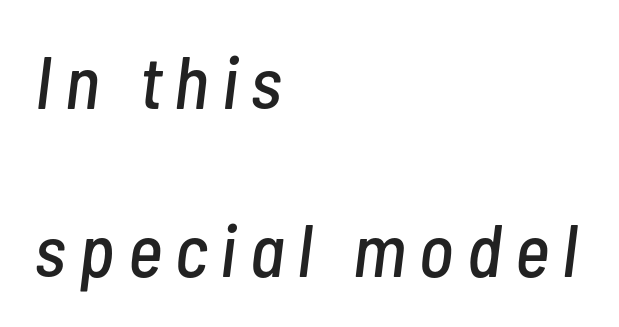
The image shows 74 px condensed type, italic (leaning right); set left-aligned, loose line spacing (2.27x), not underlined; low stroke contrast and a medium x-height.
